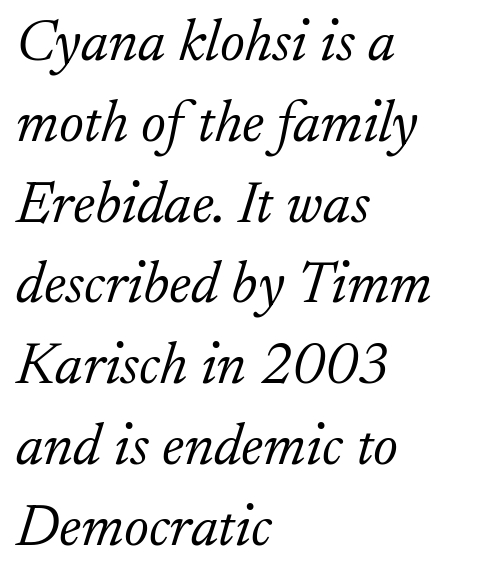
Letters rest on an invisible, unmarked baseline. The designer went with a serif here, giving each stem small feet. A typesetter would mark this as italic. Honestly, the letter spacing is just normal — you wouldn't notice it. This sample has the flowing, uneven cadence of proportional lettering.
